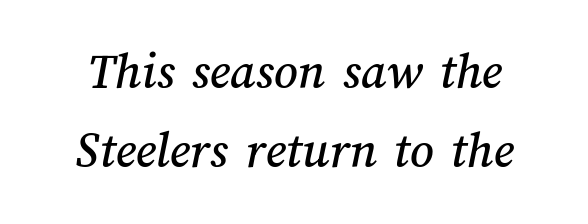
The image shows 52 px text type; set normal line spacing (1.51x), normal letter spacing, not underlined; medium stroke contrast and a medium x-height.
